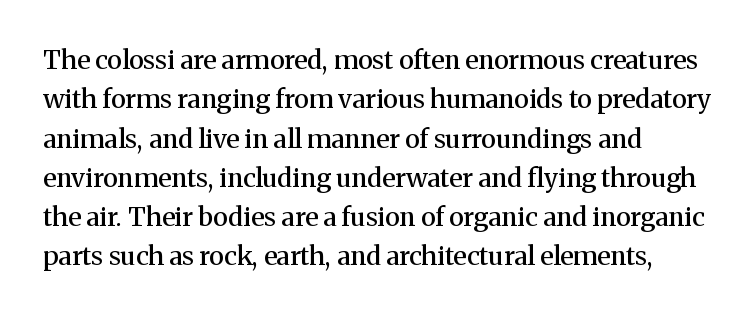
Layout note: lines flush left. The rendering uses a moderate line-height, typical for paragraphs. The typography opts for an upright posture over an oblique one. Weight check: semibold — heavier than regular, not quite bold. The area under the type is left untouched.
